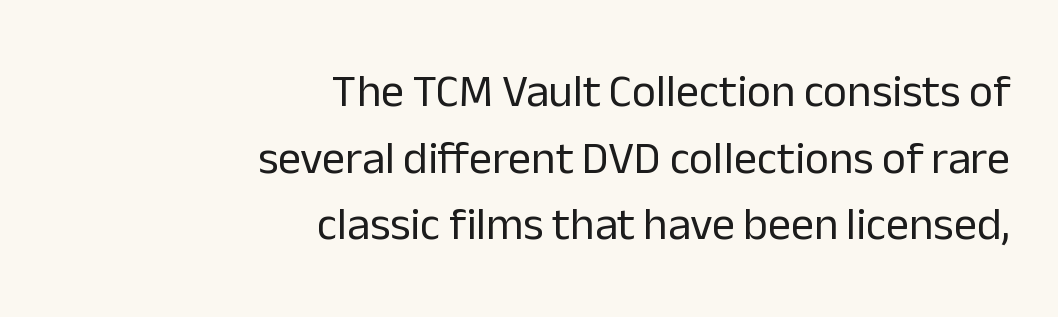
Q: Is the text bold? A: No.
Q: Is the text italic (slanted)? A: No, it is upright.
Q: Is the typeface a serif or a sans-serif typeface? A: Sans-serif.
Q: Is the text underlined? A: No.
Q: How is the paragraph aligned? A: Right-aligned.
Q: Is the spacing between letters normal or unusually wide? A: Normal.
Q: Is the spacing between lines tight, normal or loose? A: Normal.
Q: Width (condensed, normal, or wide)? A: Normal.
Q: Stroke contrast? A: Low.
Q: x-height? A: Medium.
Q: Monospaced? A: No.
